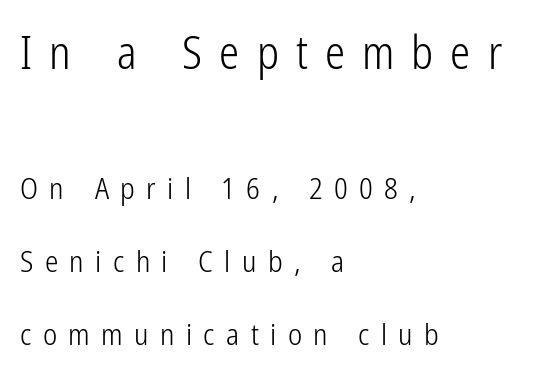
Q: Is the text bold? A: No.
Q: Is the text italic (slanted)? A: No, it is upright.
Q: Is the typeface a serif or a sans-serif typeface? A: Sans-serif.
Q: Is the text underlined? A: No.
Q: How is the paragraph aligned? A: Left-aligned.
Q: Is the spacing between letters normal or unusually wide? A: Unusually wide.
Q: Is the spacing between lines tight, normal or loose? A: Loose.
Q: Which block of text is set in a larger size, the first (top) or the second (bottom)? A: The first (top) one.
Q: Width (condensed, normal, or wide)? A: Condensed.
Q: Stroke contrast? A: Low.
Q: x-height? A: Medium.
Q: Monospaced? A: No.
